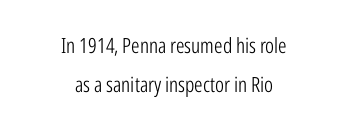
The image shows 21 px text type, upright; set centered, line spacing 1.85x, normal letter spacing, not underlined.
